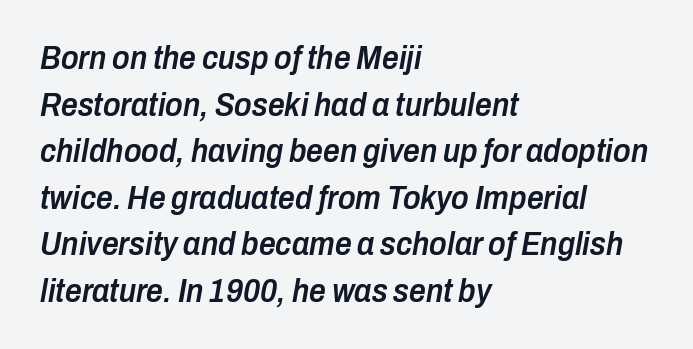
The image shows 33 px semibold, condensed type, italic (leaning right); set left-aligned, normal line spacing (1.41x), normal letter spacing, not underlined; low stroke contrast and a medium x-height.
